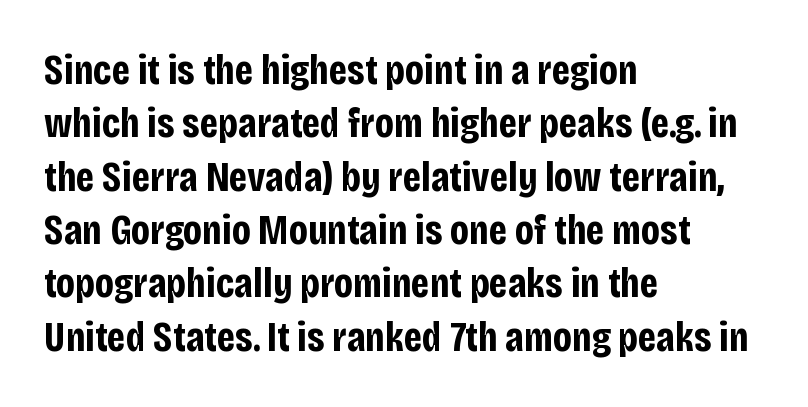
Q: Is the text bold? A: Yes.
Q: Is the text italic (slanted)? A: No, it is upright.
Q: Is the typeface a serif or a sans-serif typeface? A: Sans-serif.
Q: Is the text underlined? A: No.
Q: How is the paragraph aligned? A: Left-aligned.
Q: Is the spacing between letters normal or unusually wide? A: Normal.
Q: Is the spacing between lines tight, normal or loose? A: Normal.
Q: Width (condensed, normal, or wide)? A: Condensed.
Q: Stroke contrast? A: Low.
Q: x-height? A: Large.
Q: Monospaced? A: No.
